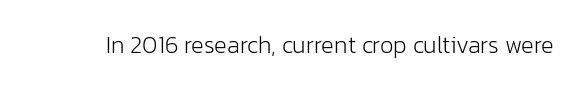
Q: Is the text bold? A: No.
Q: Is the text italic (slanted)? A: No, it is upright.
Q: Is the text underlined? A: No.
Q: Is the spacing between letters normal or unusually wide? A: Normal.
